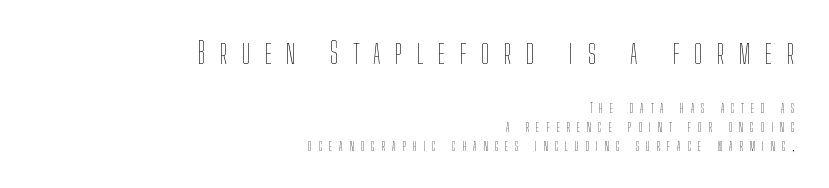
This sample is right-justified, so line beginnings fall wherever the words allow. Loose tracking; the words dissolve into strings of separated letters. You could not count columns in this text — the font is proportionally spaced. A typesetter would call this leading conventional body-copy spacing. The space beneath each line is pristine and unruled.
